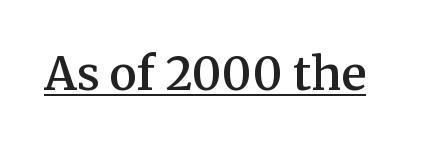
The image shows 46 px semibold serif type, upright; set normal letter spacing, underlined; medium stroke contrast and a medium x-height.
